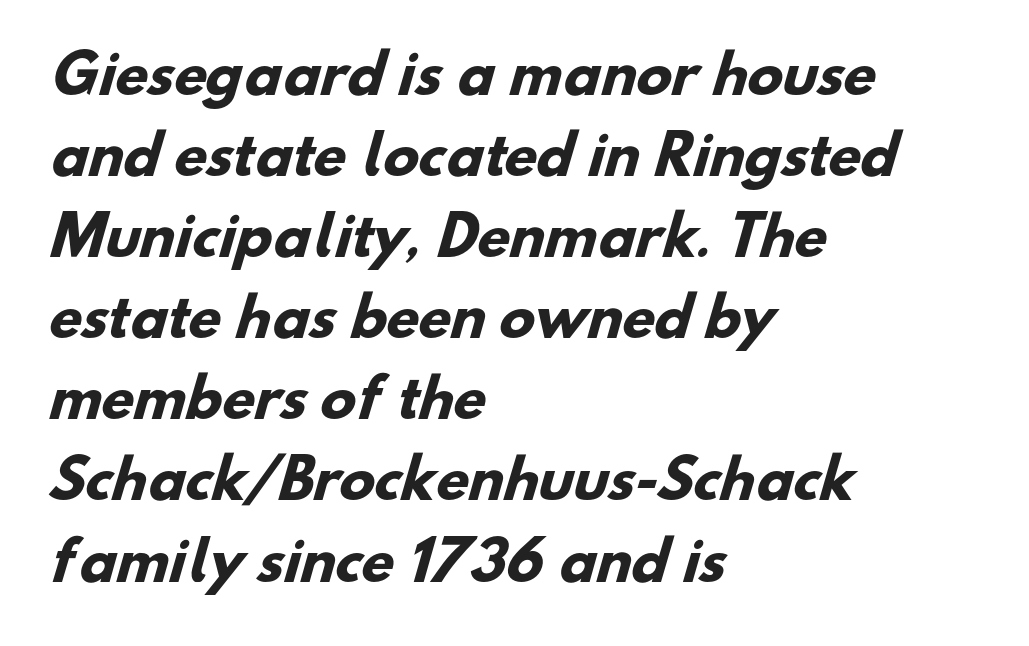
Q: Is the text bold? A: Yes.
Q: Is the typeface a serif or a sans-serif typeface? A: Sans-serif.
Q: Is the text underlined? A: No.
Q: How is the paragraph aligned? A: Left-aligned.
Q: Is the spacing between letters normal or unusually wide? A: Normal.
Q: Is the spacing between lines tight, normal or loose? A: Normal.
Q: Width (condensed, normal, or wide)? A: Normal.
Q: Stroke contrast? A: Low.
Q: x-height? A: Small.
Q: Monospaced? A: No.
